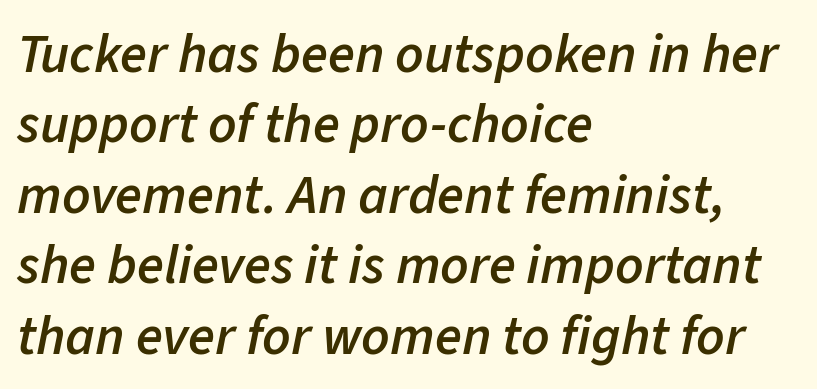
Q: Is the text bold? A: Semi-bold.
Q: Is the text italic (slanted)? A: Yes, it leans right by about 11 degrees.
Q: Is the text underlined? A: No.
Q: How is the paragraph aligned? A: Left-aligned.
Q: Is the spacing between letters normal or unusually wide? A: Normal.
Q: Is the spacing between lines tight, normal or loose? A: Normal.
Q: Width (condensed, normal, or wide)? A: Normal.
Q: Stroke contrast? A: Low.
Q: x-height? A: Medium.
Q: Monospaced? A: No.
